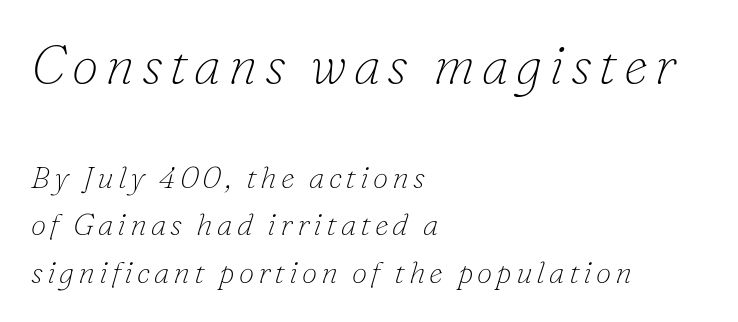
The lines sit at an ordinary, default distance from one another. If you drew a line through each stem, it would be angled. These lines are rendered in a variable-pitch font. Look at the glyph heights: the upper group is clearly the bigger setting. Does the type have serifs? Yes, each stem ends in a small foot.
